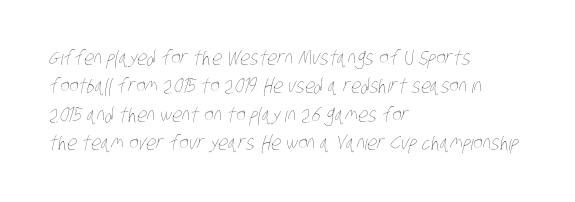
{"bold": "no", "underline": "no", "align": "left", "line_spacing": "normal", "line_spacing_ratio": 1.42, "letter_spacing": "normal", "letter_spacing_em": 0.0, "glyph_px": 20}
